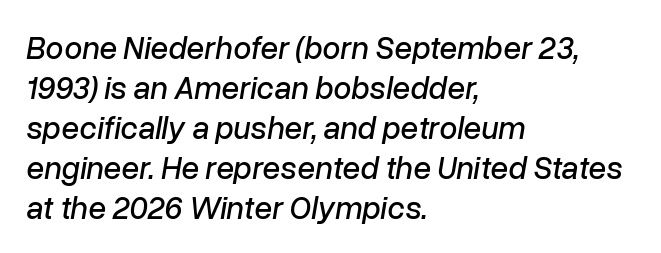
Observe the ordinary spacing: letters are neighbours, not strangers. Quick note: underline off. The text carries the slant typical of an italic or oblique font. Reading down the block, your eye returns to a fixed left position each line.
